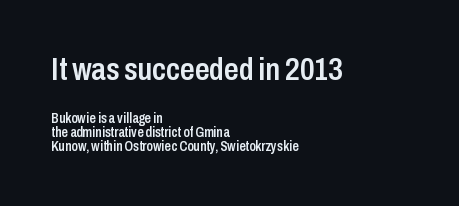
Q: Is the text bold? A: Semi-bold.
Q: Is the text italic (slanted)? A: No, it is upright.
Q: Is the typeface a serif or a sans-serif typeface? A: Sans-serif.
Q: Is the text underlined? A: No.
Q: How is the paragraph aligned? A: Left-aligned.
Q: Is the spacing between letters normal or unusually wide? A: Normal.
Q: Is the spacing between lines tight, normal or loose? A: Tight.
Q: Which block of text is set in a larger size, the first (top) or the second (bottom)? A: The first (top) one.
Q: Width (condensed, normal, or wide)? A: Condensed.
Q: Stroke contrast? A: Low.
Q: x-height? A: Medium.
Q: Monospaced? A: No.
